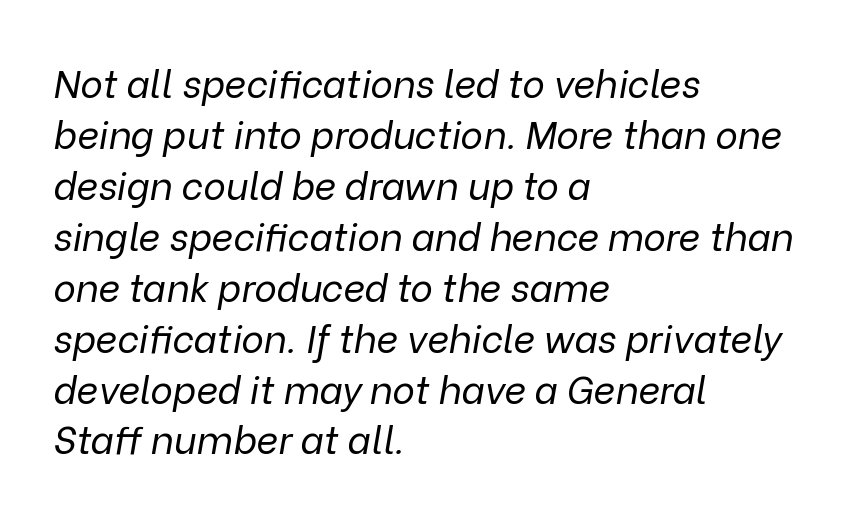
Q: Is the text bold? A: No.
Q: Is the text italic (slanted)? A: Yes, it leans right by about 9 degrees.
Q: Is the text underlined? A: No.
Q: How is the paragraph aligned? A: Left-aligned.
Q: Is the spacing between letters normal or unusually wide? A: Normal.
Q: Is the spacing between lines tight, normal or loose? A: Normal.
Q: Width (condensed, normal, or wide)? A: Normal.
Q: Stroke contrast? A: Low.
Q: x-height? A: Medium.
Q: Monospaced? A: No.
